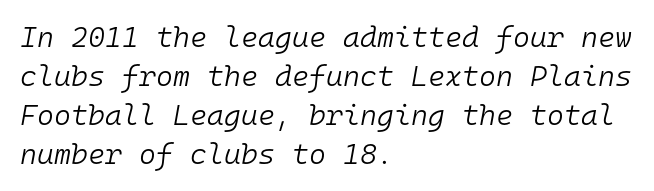
The image shows 29 px light type, italic (leaning right), monospaced; set left-aligned, normal line spacing (1.34x), normal letter spacing, not underlined; low stroke contrast and a medium x-height.
